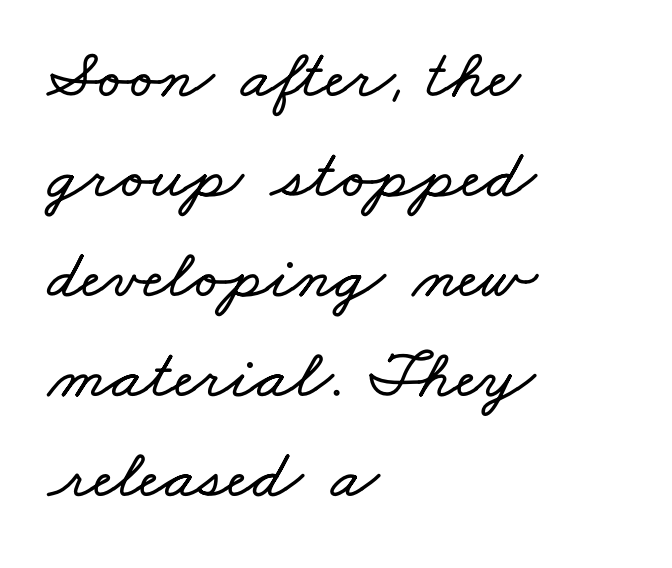
Q: Is the text underlined? A: No.
Q: How is the paragraph aligned? A: Left-aligned.
Q: Is the spacing between letters normal or unusually wide? A: Normal.
Q: Is the spacing between lines tight, normal or loose? A: Normal.
Q: Width (condensed, normal, or wide)? A: Wide.
Q: Stroke contrast? A: Low.
Q: x-height? A: Small.
Q: Monospaced? A: No.
